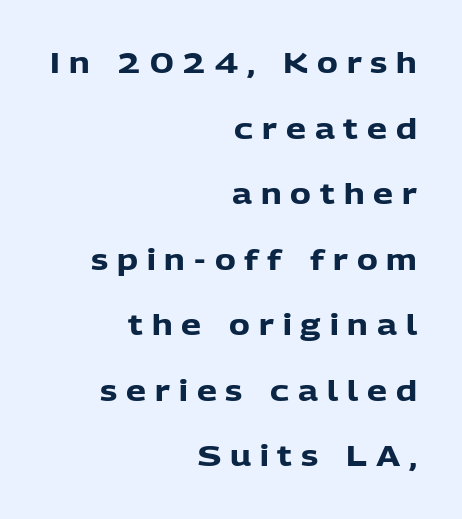
{"serif": "no", "italic": "no", "bold": "yes", "weight": "heavy", "width": "normal", "stroke_contrast": "low", "x_height": "medium", "monospaced": "no", "underline": "no", "align": "right", "line_spacing": "loose", "line_spacing_ratio": 2.34, "letter_spacing": "wide", "letter_spacing_em": 0.32, "glyph_px": 28}
